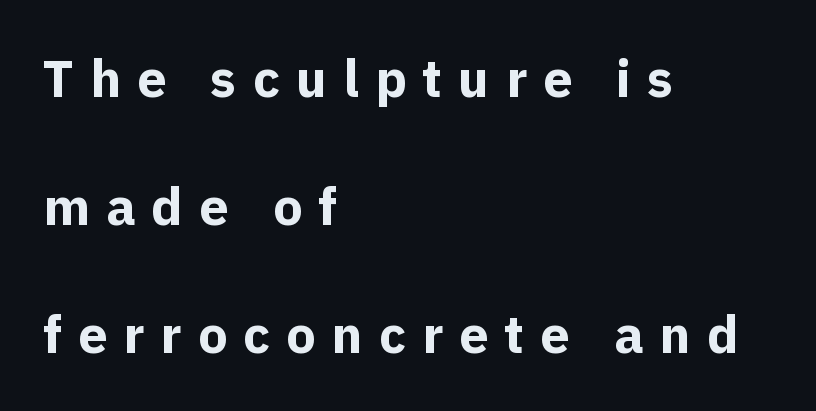
{"serif": "no", "italic": "no", "bold": "yes", "weight": "bold", "width": "normal", "x_height": "medium", "monospaced": "no", "underline": "no", "align": "left", "line_spacing": "loose", "line_spacing_ratio": 2.46, "letter_spacing": "wide", "letter_spacing_em": 0.31, "glyph_px": 52}
